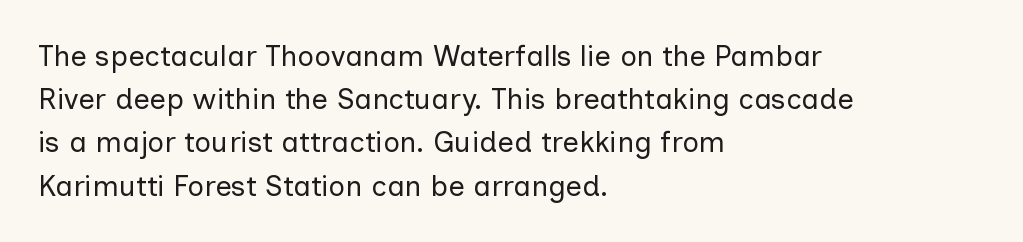
The image shows 29 px regular-weight sans-serif type, upright; set left-aligned, normal line spacing (1.49x), normal letter spacing, not underlined; low stroke contrast and a medium x-height.
